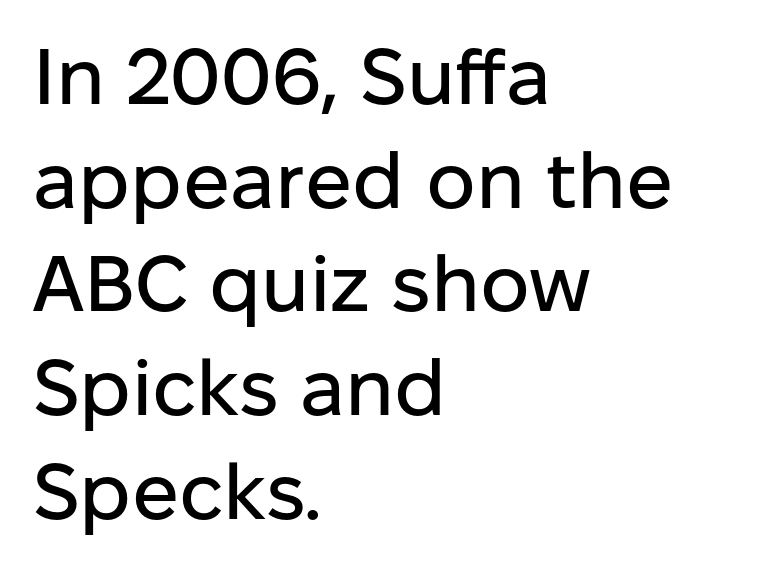
Q: Is the text italic (slanted)? A: No, it is upright.
Q: Is the typeface a serif or a sans-serif typeface? A: Sans-serif.
Q: Is the text underlined? A: No.
Q: How is the paragraph aligned? A: Left-aligned.
Q: Is the spacing between letters normal or unusually wide? A: Normal.
Q: Is the spacing between lines tight, normal or loose? A: Normal.
Q: Width (condensed, normal, or wide)? A: Normal.
Q: Stroke contrast? A: Low.
Q: x-height? A: Medium.
Q: Monospaced? A: No.
